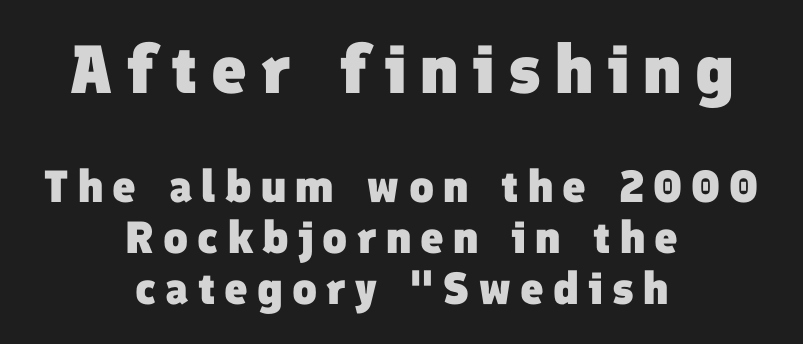
The image shows 68 px heavy sans-serif type; set centered, tight line spacing (1.13x), unusually wide letter spacing (+0.2 em), not underlined; the first (top) block is 1.51x larger; low stroke contrast and a medium x-height.
